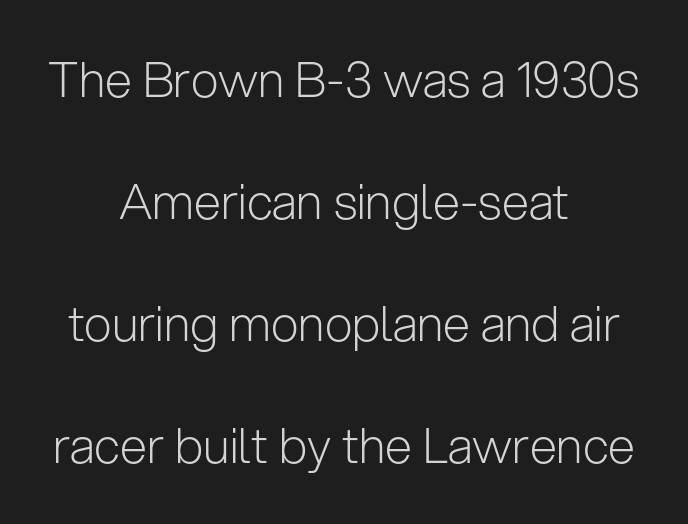
The image shows 49 px light sans-serif type, upright; set centered, loose line spacing (2.49x), normal letter spacing, not underlined; low stroke contrast and a medium x-height.
